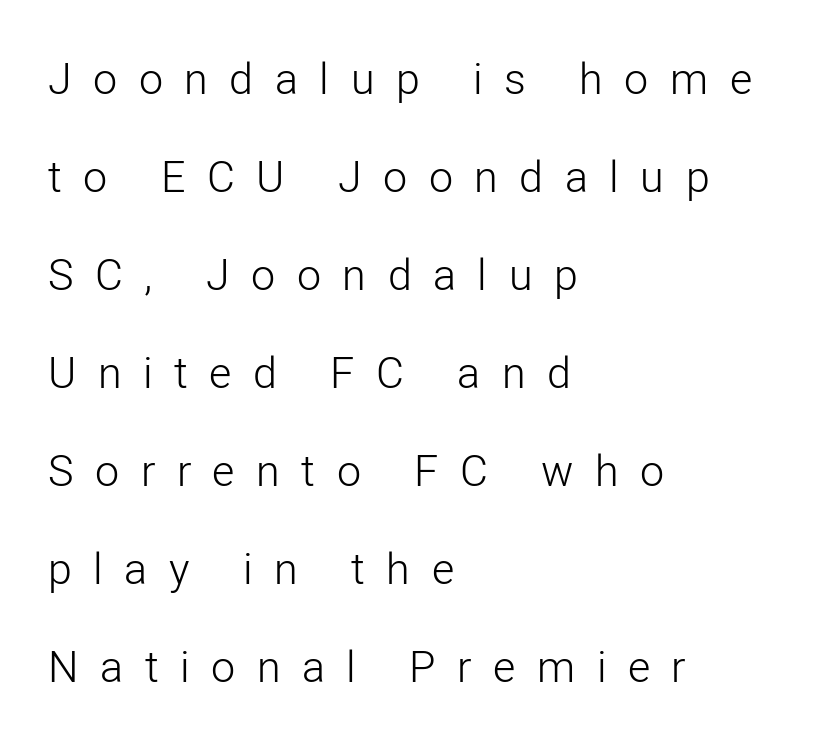
These lines are composed in type without serifs. The gap between lines stays unmarked. The typeface has the unassuming heft of standard copy or less. Does the lettering tilt? It doesn't — this is upright. Every row of glyphs begins at an identical x-position on the left.
